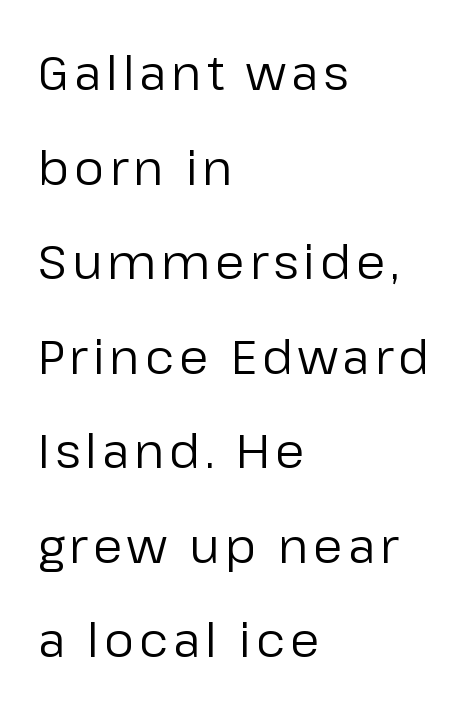
The image shows 48 px regular-weight sans-serif type, upright; set left-aligned, loose line spacing (1.97x), not underlined; low stroke contrast and a medium x-height.
